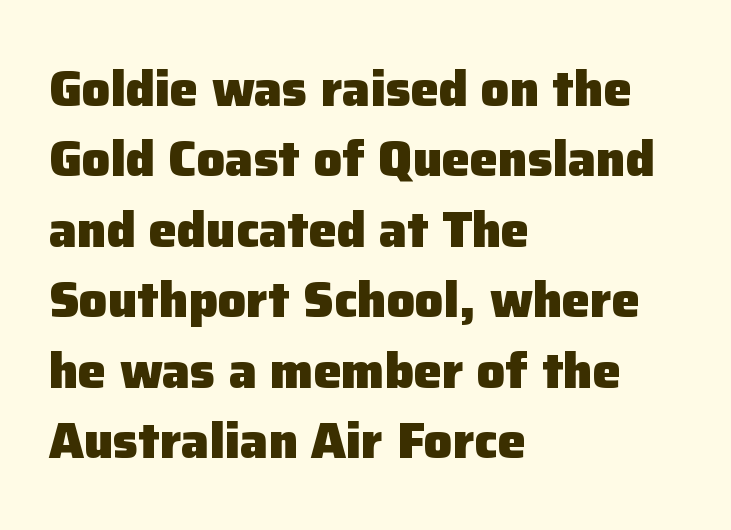
Layout note: lines flush left. You can tell from the bare stems that sans-serif type was used. This sample has the flowing, uneven cadence of proportional lettering. There is no visible air inserted between adjacent glyphs. Letters rest on an invisible, unmarked baseline.
